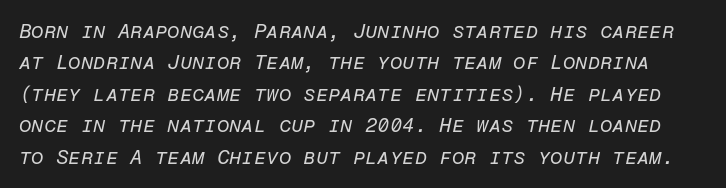
{"italic": "yes", "lean": "right", "slant_degrees": 12, "bold": "no", "underline": "no", "line_spacing": "normal", "line_spacing_ratio": 1.57, "letter_spacing": "normal", "letter_spacing_em": 0.0, "glyph_px": 20}
